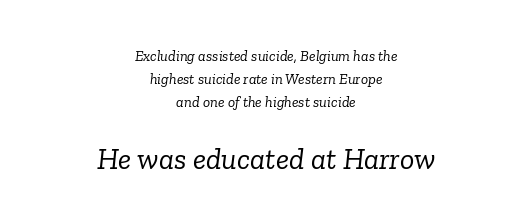
Posture: slanted. This sample keeps an unexceptional amount of space between lines. Small over large — that's the arrangement of the two blocks here. Neither beginnings nor endings align; midpoints do. Check where the strokes stop: tiny serifs finish them off.
